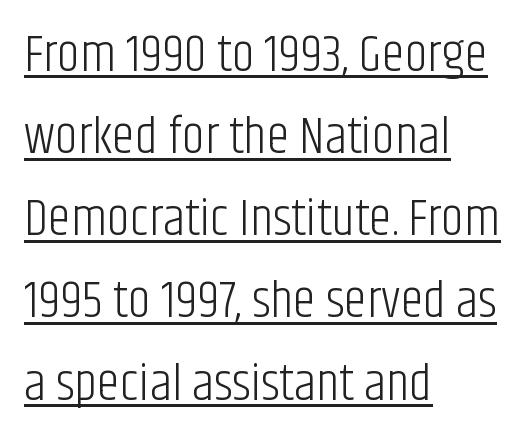
The image shows 52 px light, condensed sans-serif type, upright; set left-aligned, normal line spacing (1.58x), normal letter spacing, underlined; low stroke contrast and a large x-height.
